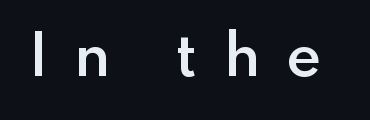
Every letter is mildly thick-stroked: semibold rather than bold. These lines were composed using upright roman letters. Note the varied advance widths — an 'i' is clearly narrower than an 'm'. I'd call this a sans setting — the letters go barefoot. Look at the tracking — it's clearly loosened, letters drifting apart.
